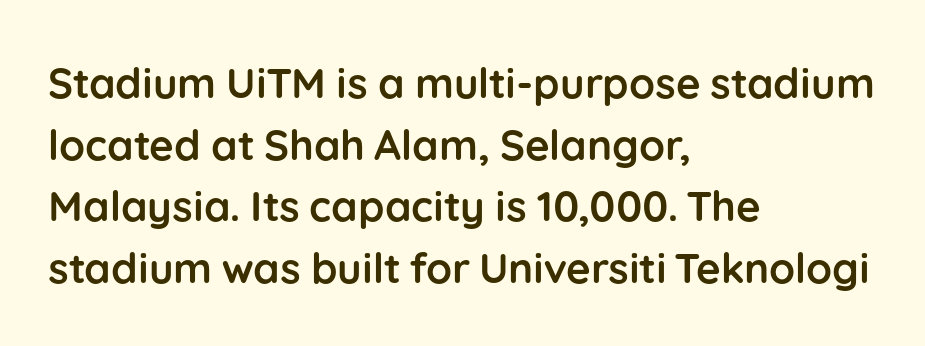
{"serif": "no", "italic": "no", "bold": "yes", "weight": "semibold", "width": "normal", "stroke_contrast": "low", "x_height": "medium", "monospaced": "no", "underline": "no", "align": "left", "line_spacing": "normal", "line_spacing_ratio": 1.47, "letter_spacing": "normal", "letter_spacing_em": 0.0, "glyph_px": 42}
